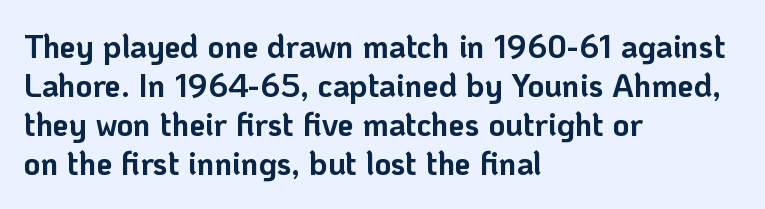
Q: Is the text bold? A: Yes.
Q: Is the text italic (slanted)? A: No, it is upright.
Q: Is the typeface a serif or a sans-serif typeface? A: Sans-serif.
Q: Is the text underlined? A: No.
Q: How is the paragraph aligned? A: Left-aligned.
Q: Is the spacing between letters normal or unusually wide? A: Normal.
Q: Width (condensed, normal, or wide)? A: Normal.
Q: Stroke contrast? A: Low.
Q: x-height? A: Medium.
Q: Monospaced? A: No.
